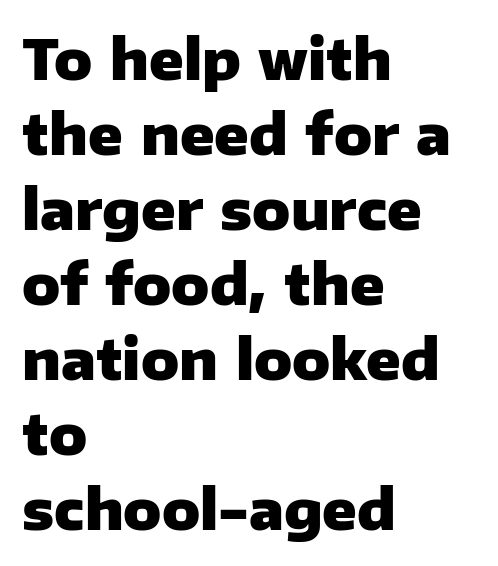
{"serif": "no", "italic": "no", "bold": "yes", "weight": "heavy", "width": "normal", "stroke_contrast": "low", "x_height": "medium", "monospaced": "no", "underline": "no", "align": "left", "line_spacing": "normal", "line_spacing_ratio": 1.34, "letter_spacing": "normal", "letter_spacing_em": 0.0, "glyph_px": 56}
